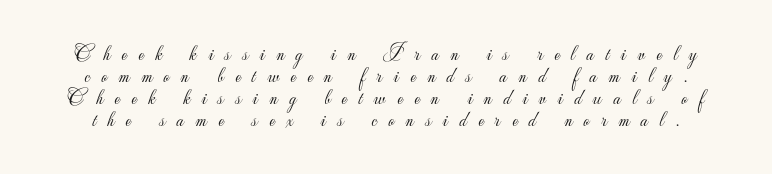
Descenders hang freely into open space. These lines huddle together more closely than default settings would place them. Display-style spreading of the glyphs; the letterfit is very open. The font sits on the lighter half of the weight spectrum, regular included.
